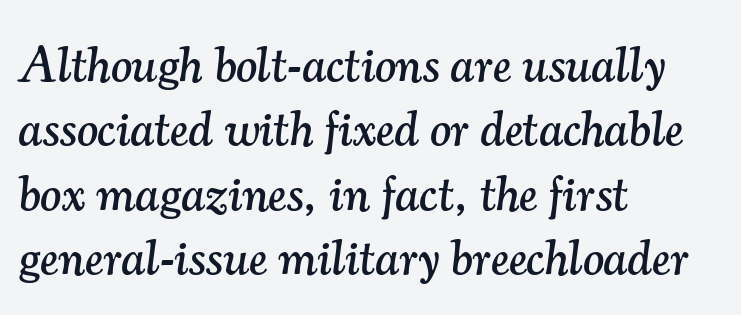
{"serif": "yes", "italic": "yes", "lean": "right", "slant_degrees": 7, "width": "normal", "stroke_contrast": "medium", "x_height": "small", "monospaced": "no", "underline": "no", "align": "left", "line_spacing": "normal", "line_spacing_ratio": 1.29, "letter_spacing": "normal", "letter_spacing_em": 0.0, "glyph_px": 50}
